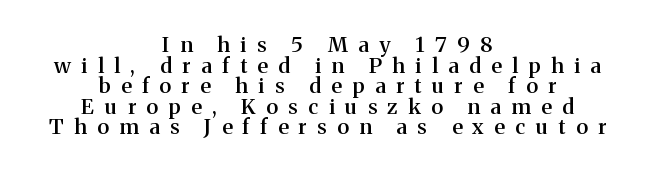
Q: Is the text bold? A: Semi-bold.
Q: Is the text italic (slanted)? A: No, it is upright.
Q: Is the text underlined? A: No.
Q: How is the paragraph aligned? A: Centered.
Q: Is the spacing between letters normal or unusually wide? A: Unusually wide.
Q: Is the spacing between lines tight, normal or loose? A: Tight.
